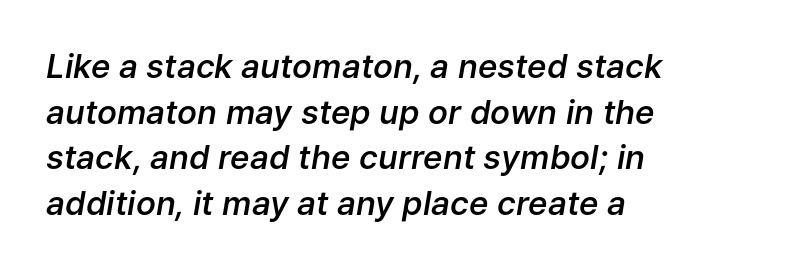
Nothing unusual about the tracking: characters are spaced as the font intends. No word sits above an underline. The face used here is proportionally spaced, like ordinary book or web type. In terms of leading, this rendering sits right in the middle. Moderately thickened strokes mark this as semibold type. The text carries the slant typical of an italic or oblique font.
